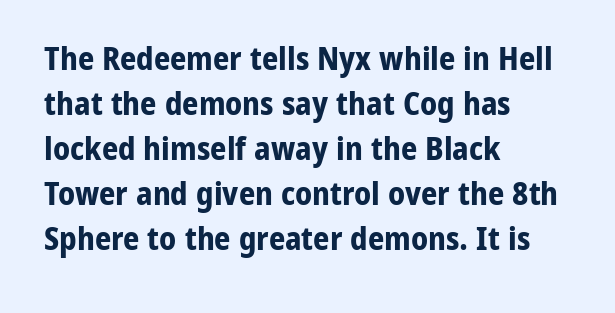
{"serif": "no", "italic": "no", "bold": "yes", "weight": "bold", "width": "normal", "stroke_contrast": "low", "x_height": "medium", "monospaced": "no", "underline": "no", "align": "left", "line_spacing": "normal", "line_spacing_ratio": 1.41, "letter_spacing": "normal", "letter_spacing_em": 0.0, "glyph_px": 32}
